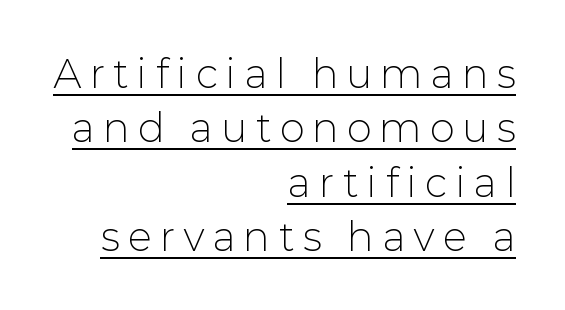
Posture: vertical. Horizontal alignment here is rightward, an uncommon choice for prose. To sum up the face: it is a sans, with no serifs. Whoever set this chose a conventional vertical rhythm.
